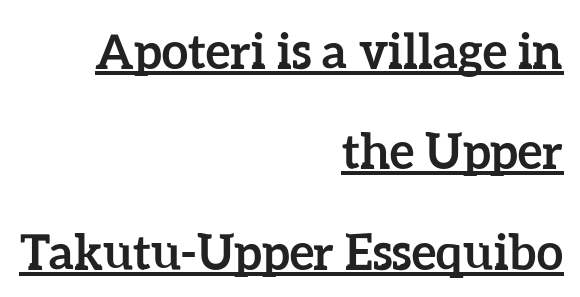
The letters stand straight up with perfectly vertical stems. A typesetter would call this leading open, well beyond the default. Which margin do the lines hug? The right one — the left edge is uneven. Has an underline been added? It has.
